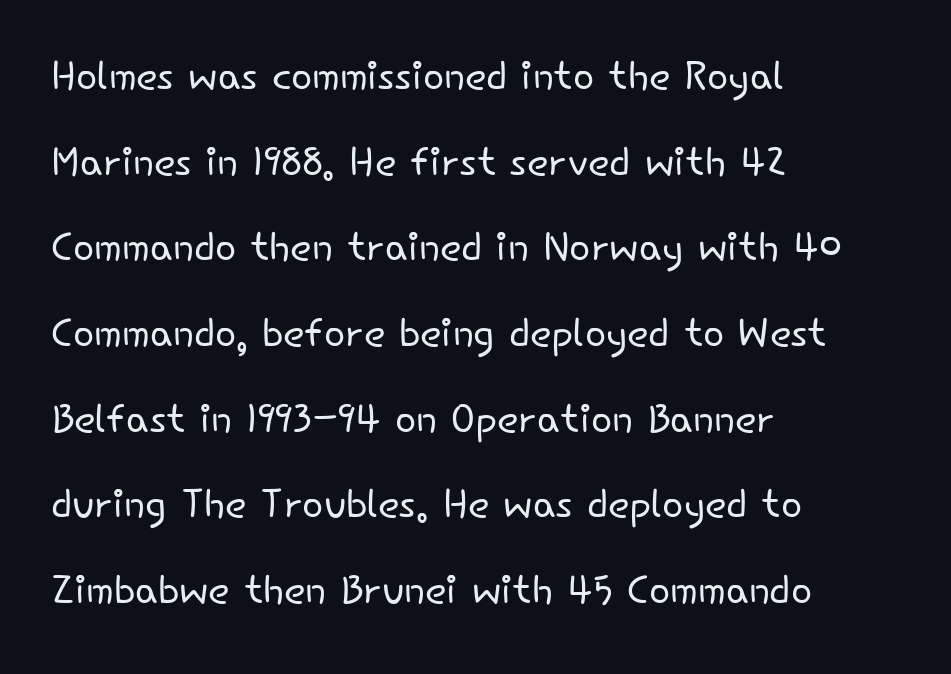
Q: Is the text bold? A: No.
Q: Is the text italic (slanted)? A: No, it is upright.
Q: Is the typeface a serif or a sans-serif typeface? A: Sans-serif.
Q: Is the text underlined? A: No.
Q: How is the paragraph aligned? A: Left-aligned.
Q: Is the spacing between letters normal or unusually wide? A: Normal.
Q: Is the spacing between lines tight, normal or loose? A: Normal.
Q: Width (condensed, normal, or wide)? A: Normal.
Q: Stroke contrast? A: Low.
Q: x-height? A: Small.
Q: Monospaced? A: No.
